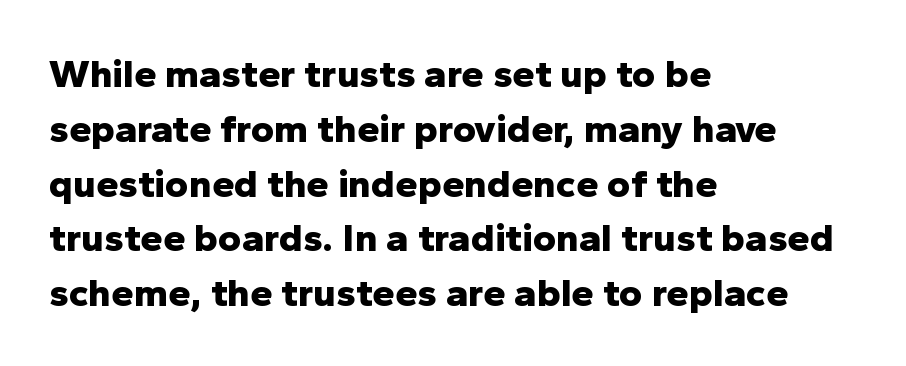
{"serif": "no", "italic": "no", "bold": "yes", "weight": "bold", "width": "normal", "stroke_contrast": "low", "x_height": "medium", "monospaced": "no", "underline": "no", "align": "left", "line_spacing": "normal", "line_spacing_ratio": 1.37, "letter_spacing": "normal", "letter_spacing_em": 0.0, "glyph_px": 40}
